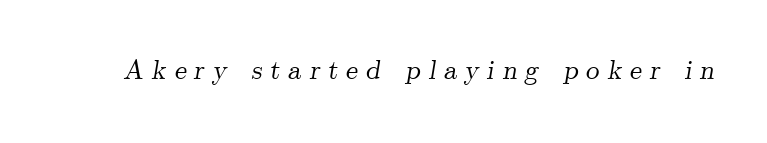
{"italic": "yes", "lean": "right", "slant_degrees": 9, "underline": "no", "letter_spacing": "wide", "letter_spacing_em": 0.29, "glyph_px": 27}
